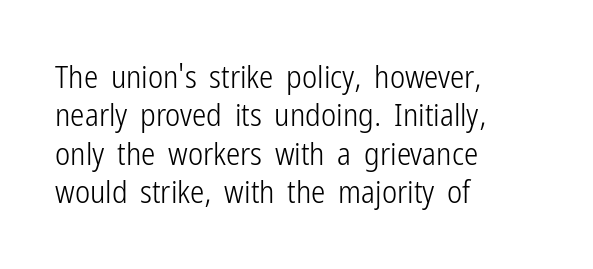
The image shows 32 px light, condensed sans-serif type, upright; set left-aligned, line spacing 1.2x, normal letter spacing, not underlined; low stroke contrast and a medium x-height.
